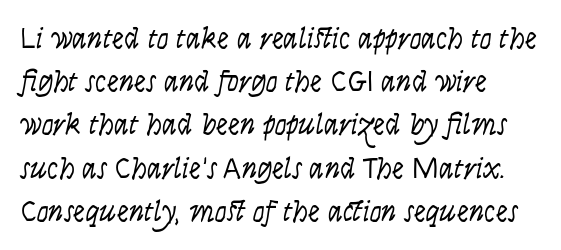
Q: Is the text bold? A: No.
Q: Is the text italic (slanted)? A: Yes.
Q: Is the typeface a serif or a sans-serif typeface? A: Sans-serif.
Q: Is the text underlined? A: No.
Q: How is the paragraph aligned? A: Left-aligned.
Q: Is the spacing between letters normal or unusually wide? A: Normal.
Q: Is the spacing between lines tight, normal or loose? A: Normal.
Q: Width (condensed, normal, or wide)? A: Condensed.
Q: Stroke contrast? A: Low.
Q: x-height? A: Large.
Q: Monospaced? A: No.
